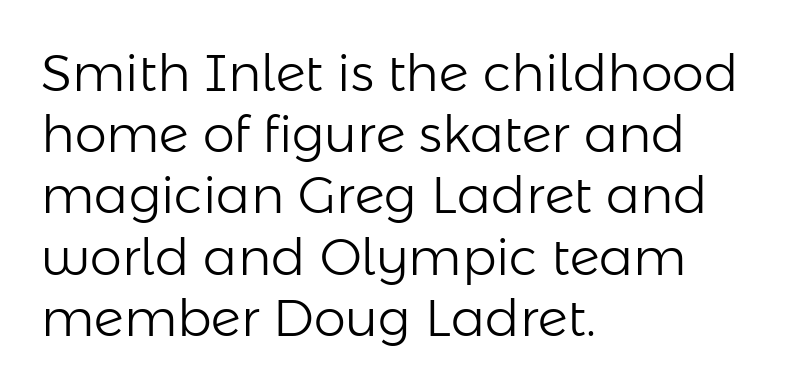
The face used here is proportionally spaced, like ordinary book or web type. You could call the tracking neutral — neither tight nor loose. This rendering uses left alignment, leaving the right contour irregular. Rule under the text: the space is simply empty. The font family rendered here belongs to the sans-serif group. Weight class: somewhere from thin through regular.
